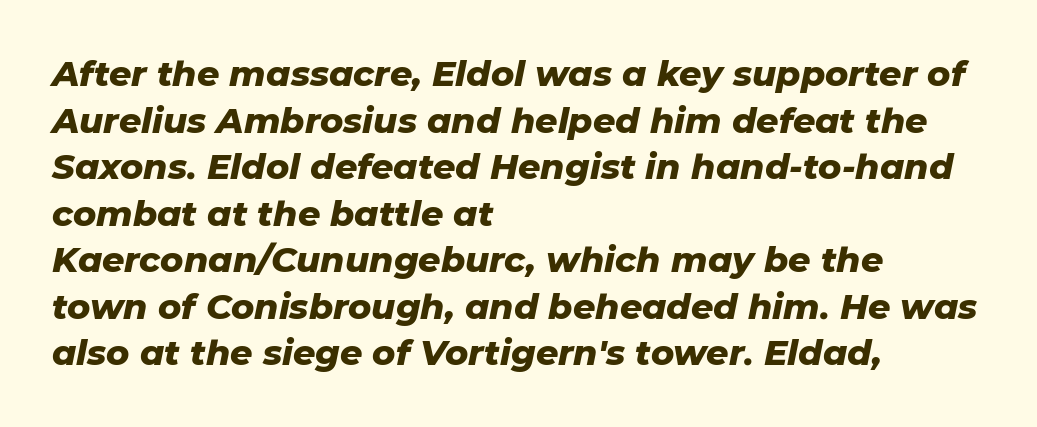
Q: Is the text bold? A: Yes.
Q: Is the text italic (slanted)? A: Yes, it leans right by about 11 degrees.
Q: Is the text underlined? A: No.
Q: How is the paragraph aligned? A: Left-aligned.
Q: Is the spacing between letters normal or unusually wide? A: Normal.
Q: Is the spacing between lines tight, normal or loose? A: Normal.
Q: Width (condensed, normal, or wide)? A: Normal.
Q: Stroke contrast? A: Low.
Q: x-height? A: Medium.
Q: Monospaced? A: No.
